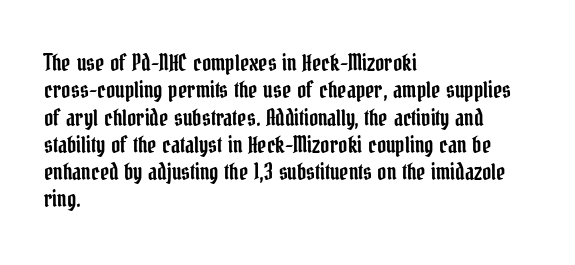
The image shows 22 px text type, upright; set left-aligned, line spacing 1.24x, normal letter spacing, not underlined.
